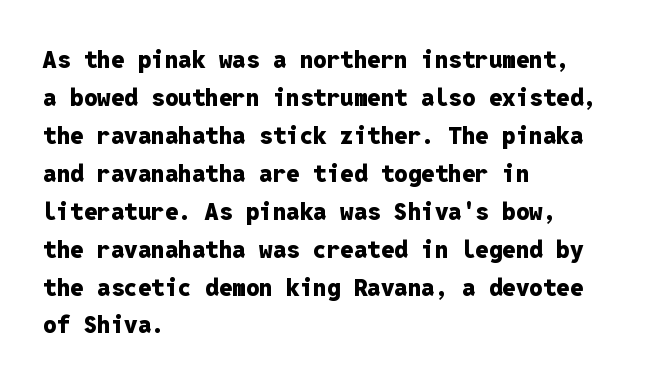
Q: Is the text bold? A: Yes.
Q: Is the text italic (slanted)? A: No, it is upright.
Q: Is the text underlined? A: No.
Q: How is the paragraph aligned? A: Left-aligned.
Q: Is the spacing between letters normal or unusually wide? A: Normal.
Q: Is the spacing between lines tight, normal or loose? A: Normal.
